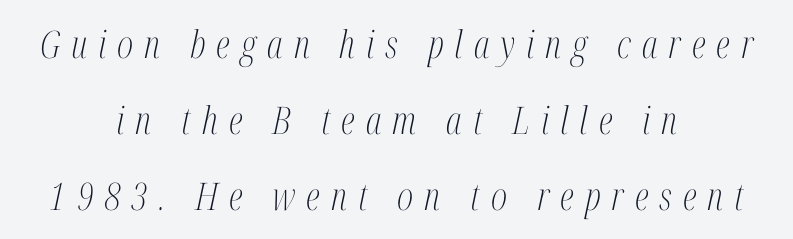
Q: Is the text bold? A: No.
Q: Is the text italic (slanted)? A: Yes, it leans right by about 12 degrees.
Q: Is the typeface a serif or a sans-serif typeface? A: Serif.
Q: Is the text underlined? A: No.
Q: How is the paragraph aligned? A: Centered.
Q: Is the spacing between letters normal or unusually wide? A: Unusually wide.
Q: Is the spacing between lines tight, normal or loose? A: Loose.
Q: Width (condensed, normal, or wide)? A: Condensed.
Q: Stroke contrast? A: Medium.
Q: x-height? A: Medium.
Q: Monospaced? A: No.
